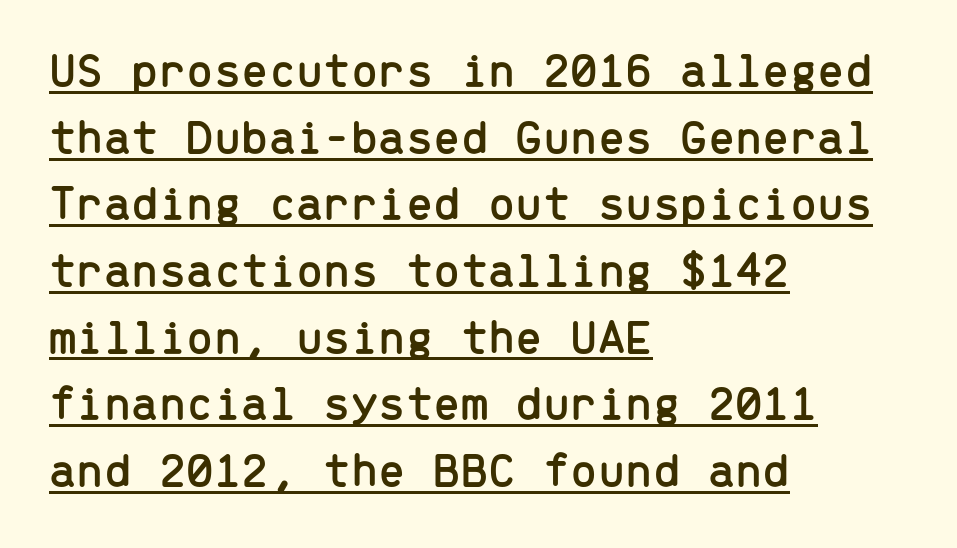
The image shows 49 px sans-serif type, upright, monospaced; set left-aligned, normal line spacing (1.36x), normal letter spacing, underlined; low stroke contrast and a medium x-height.
